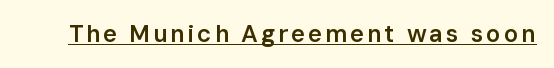
Glance below the letters and you will spot a drawn line. Nope, not italic — everything's standing straight. Does the weight exceed regular? Yes, but only to semibold.
